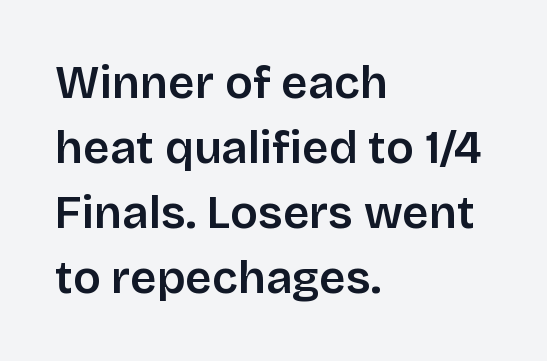
{"serif": "no", "italic": "no", "width": "normal", "stroke_contrast": "low", "x_height": "large", "monospaced": "no", "underline": "no", "align": "left", "line_spacing": "normal", "line_spacing_ratio": 1.41, "letter_spacing": "normal", "letter_spacing_em": 0.0, "glyph_px": 46}
